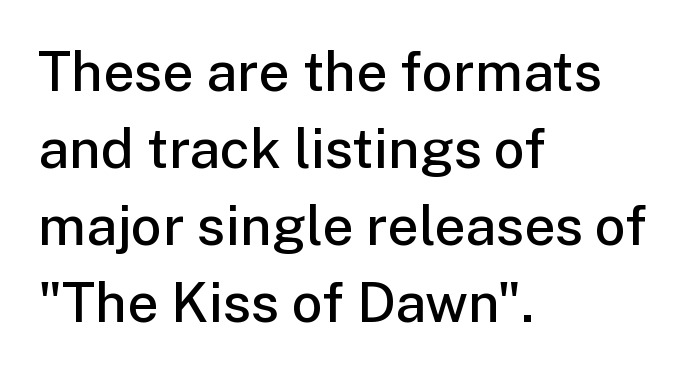
Q: Is the text bold? A: Semi-bold.
Q: Is the text italic (slanted)? A: No, it is upright.
Q: Is the typeface a serif or a sans-serif typeface? A: Sans-serif.
Q: Is the text underlined? A: No.
Q: How is the paragraph aligned? A: Left-aligned.
Q: Is the spacing between letters normal or unusually wide? A: Normal.
Q: Is the spacing between lines tight, normal or loose? A: Normal.
Q: Width (condensed, normal, or wide)? A: Normal.
Q: Stroke contrast? A: Low.
Q: x-height? A: Medium.
Q: Monospaced? A: No.
